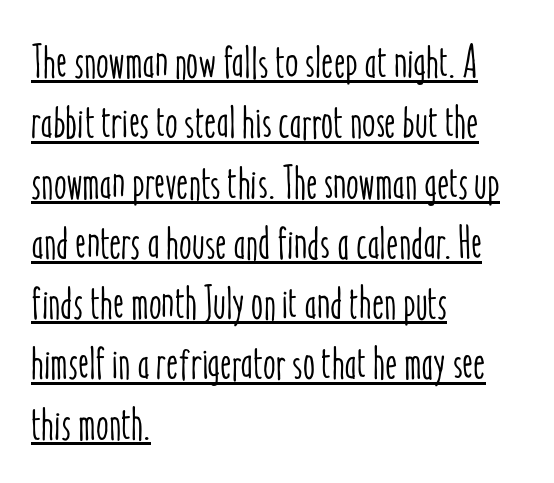
The image shows 46 px condensed type, upright; set left-aligned, normal line spacing (1.31x), normal letter spacing, underlined; low stroke contrast and a medium x-height.
